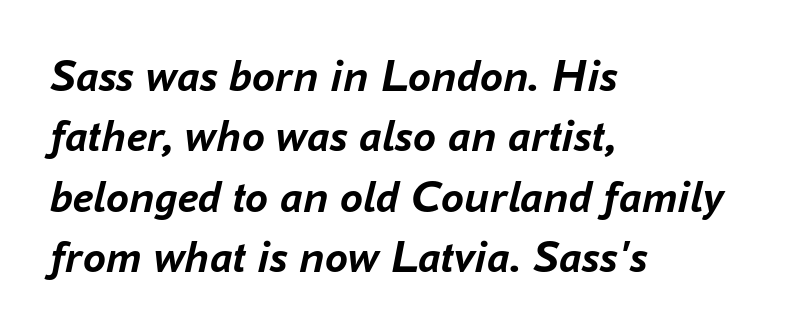
Q: Is the text bold? A: Yes.
Q: Is the text italic (slanted)? A: Yes, it leans right by about 16 degrees.
Q: Is the text underlined? A: No.
Q: How is the paragraph aligned? A: Left-aligned.
Q: Is the spacing between letters normal or unusually wide? A: Normal.
Q: Is the spacing between lines tight, normal or loose? A: Normal.
Q: Width (condensed, normal, or wide)? A: Normal.
Q: Stroke contrast? A: Low.
Q: x-height? A: Medium.
Q: Monospaced? A: No.
